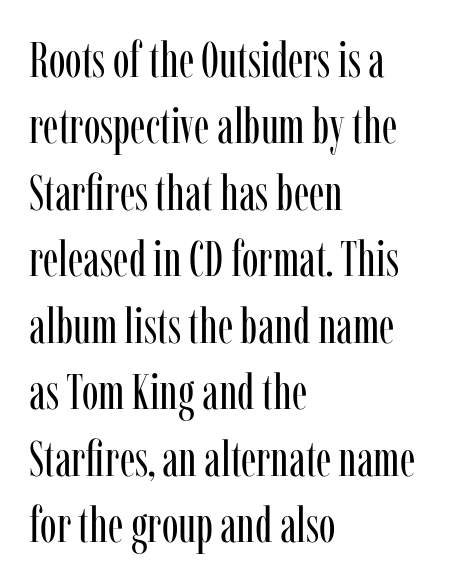
The image shows 50 px regular-weight, condensed serif type, upright; set left-aligned, normal line spacing (1.33x), normal letter spacing, not underlined; low stroke contrast and a medium x-height.
